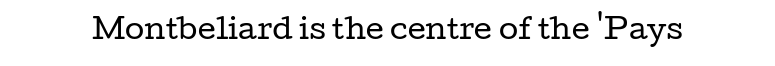
Q: Is the text bold? A: No.
Q: Is the text italic (slanted)? A: No, it is upright.
Q: Is the typeface a serif or a sans-serif typeface? A: Serif.
Q: Is the text underlined? A: No.
Q: Is the spacing between letters normal or unusually wide? A: Normal.
Q: Width (condensed, normal, or wide)? A: Wide.
Q: Stroke contrast? A: Low.
Q: x-height? A: Medium.
Q: Monospaced? A: No.
